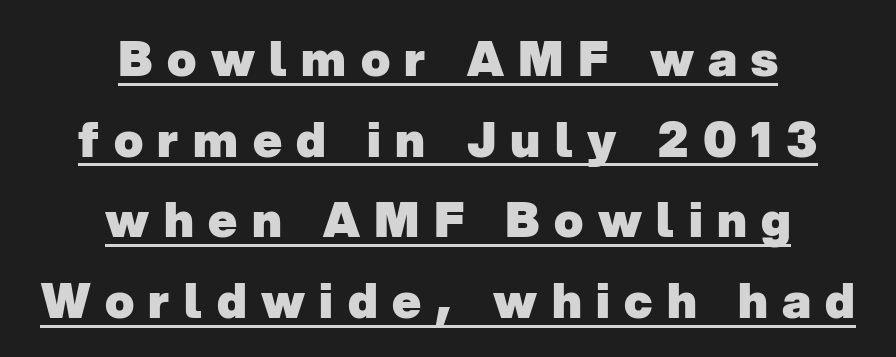
The image shows 48 px heavy sans-serif type; set centered, normal line spacing (1.68x), unusually wide letter spacing (+0.3 em), underlined; low stroke contrast and a medium x-height.
